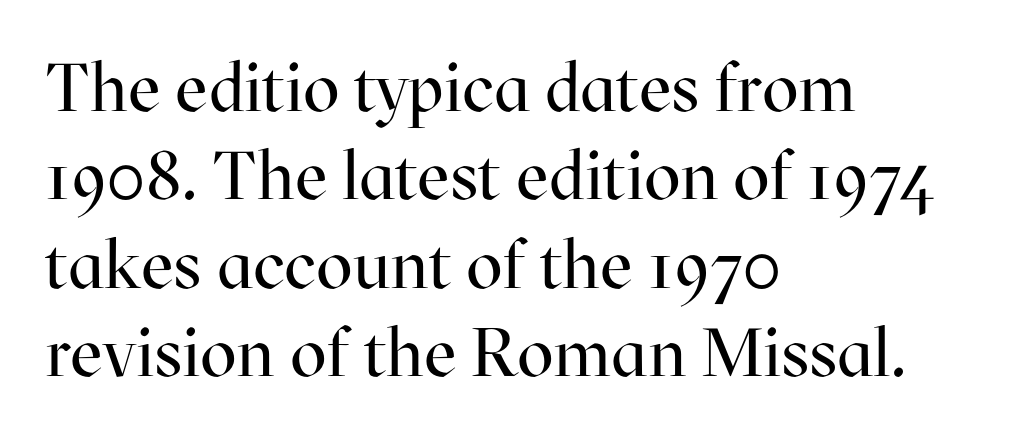
Honestly, the letter spacing is just normal — you wouldn't notice it. Little horizontal feet cap the strokes, marking this as serif type. Baseline-to-baseline distance is the conventional proportion of letter height. Stroke mass is kept to a normal reading level or below. The type sits square on the baseline with zero lean.
